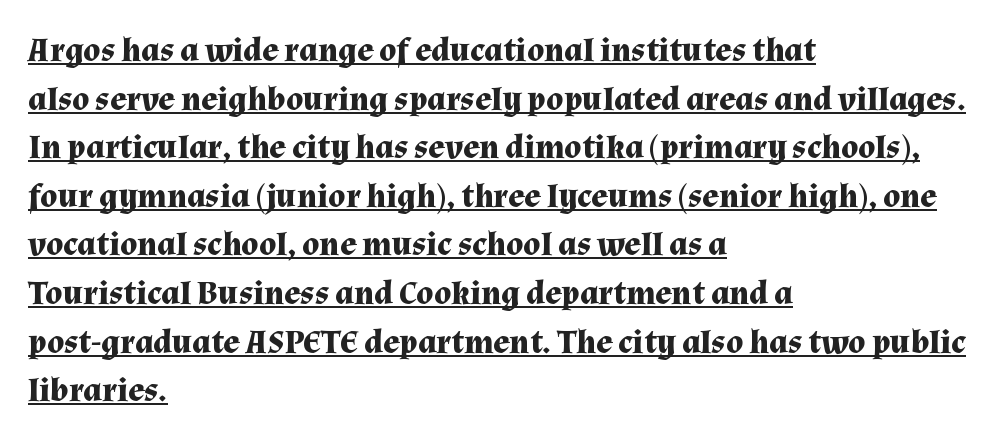
{"serif": "yes", "italic": "no", "bold": "yes", "weight": "bold", "width": "normal", "stroke_contrast": "medium", "x_height": "medium", "monospaced": "no", "underline": "yes", "align": "left", "line_spacing": "normal", "line_spacing_ratio": 1.43, "letter_spacing": "normal", "letter_spacing_em": 0.0, "glyph_px": 34}
